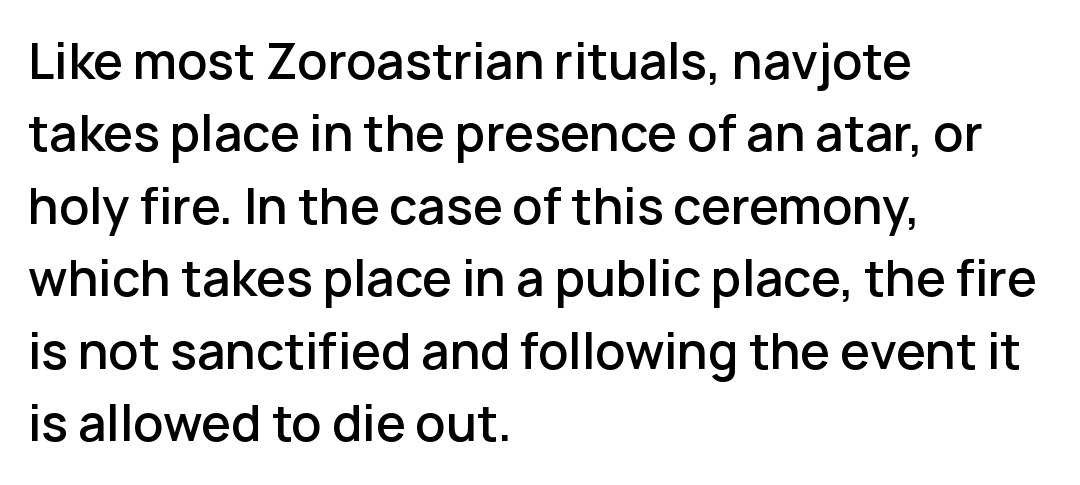
Here the glyphs are tracked normally, forming tight word shapes. Vertically, the passage feels balanced, rows spaced as you'd expect. Check where the strokes stop: nothing finishes them off — pure sans. The sample has been set in demibold, a notch under bold.
